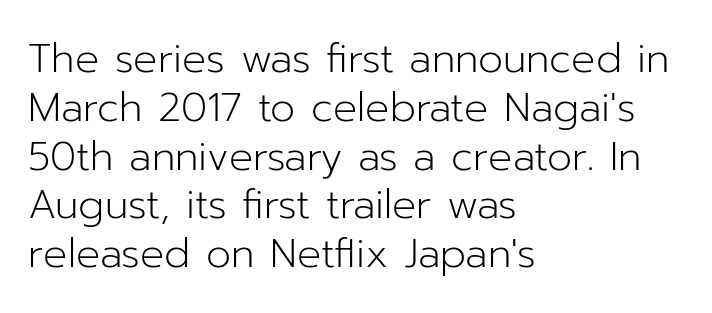
The image shows 40 px light sans-serif type, upright; set left-aligned, line spacing 1.22x, normal letter spacing, not underlined; low stroke contrast and a medium x-height.
